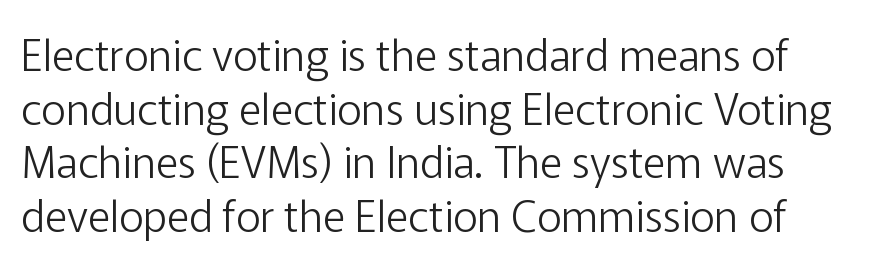
Reading down the column, the eye jumps a familiar distance to each next line. The strokes are not fattened; the text isn't bold. This sample uses an upright cut, with every glyph sitting square on the baseline. The string is rendered with underlining switched off. Each letter's strokes conclude bluntly, with no projecting serifs. Tracking value appears to be zero — textbook default spacing.
